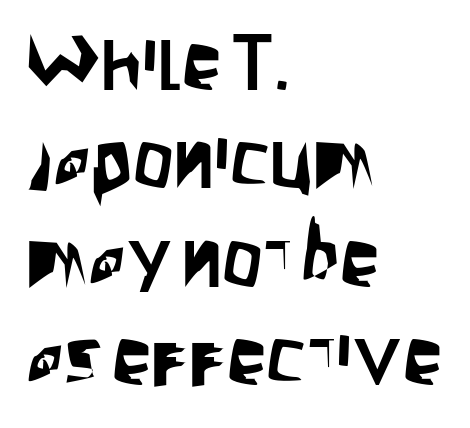
The foot of each line stays bare and open. Think of a printed novel: that variable character pitch is what you see here. Horizontally, the lines are justified to the leading edge only. The letters sit at their default tracking, neither squeezed nor spread. You can tell from the bare stems that sans-serif type was used. The letters stand straight up with perfectly vertical stems.
